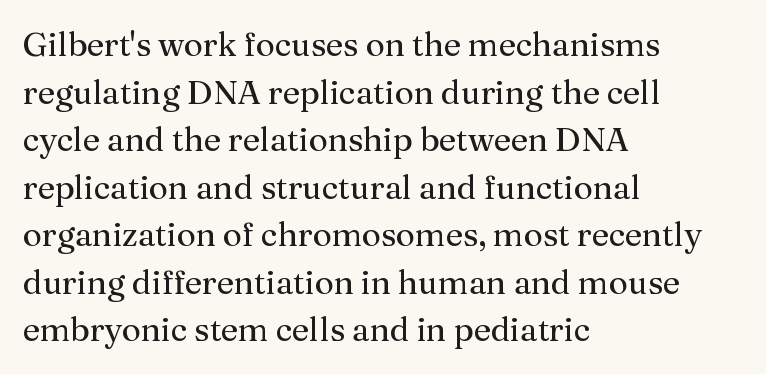
Q: Is the text bold? A: No.
Q: Is the text italic (slanted)? A: No, it is upright.
Q: Is the typeface a serif or a sans-serif typeface? A: Serif.
Q: Is the text underlined? A: No.
Q: How is the paragraph aligned? A: Left-aligned.
Q: Is the spacing between letters normal or unusually wide? A: Normal.
Q: Is the spacing between lines tight, normal or loose? A: Normal.
Q: Width (condensed, normal, or wide)? A: Normal.
Q: Stroke contrast? A: Medium.
Q: x-height? A: Medium.
Q: Monospaced? A: No.
